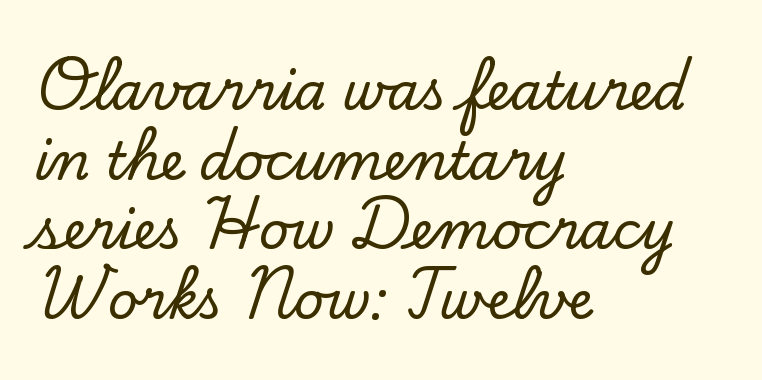
Quick note: interline space is typical. Check under the words: just untouched page. Honestly, the letter spacing is just normal — you wouldn't notice it. Is this a fixed-width face? No — the glyphs have proportional, varying widths.
